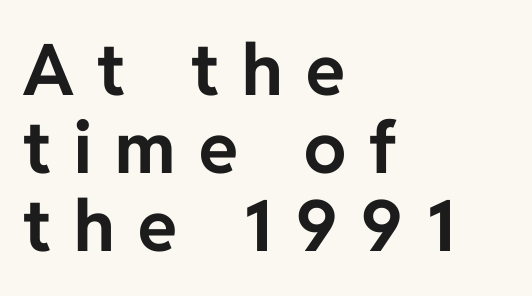
{"serif": "no", "italic": "no", "bold": "yes", "weight": "bold", "width": "normal", "stroke_contrast": "low", "x_height": "medium", "monospaced": "no", "underline": "no", "align": "left", "line_spacing": "tight", "line_spacing_ratio": 1.1, "letter_spacing": "wide", "letter_spacing_em": 0.33, "glyph_px": 71}
